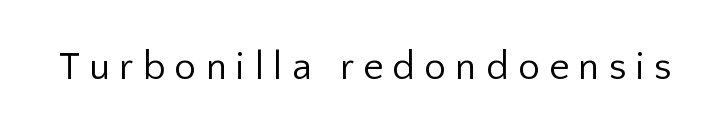
The image shows 39 px regular-weight sans-serif type, upright; set unusually wide letter spacing (+0.24 em), not underlined; low stroke contrast and a medium x-height.
